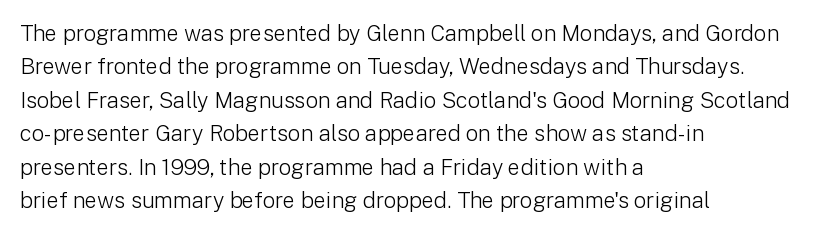
Q: Is the text bold? A: No.
Q: Is the text italic (slanted)? A: No, it is upright.
Q: Is the text underlined? A: No.
Q: How is the paragraph aligned? A: Left-aligned.
Q: Is the spacing between letters normal or unusually wide? A: Normal.
Q: Is the spacing between lines tight, normal or loose? A: Normal.
